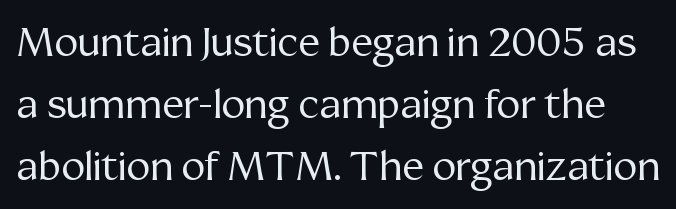
{"serif": "yes", "italic": "no", "bold": "no", "weight": "regular", "width": "normal", "stroke_contrast": "medium", "x_height": "medium", "monospaced": "no", "underline": "no", "line_spacing": "normal", "line_spacing_ratio": 1.55, "letter_spacing": "normal", "letter_spacing_em": 0.0, "glyph_px": 40}
